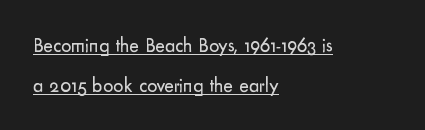
Beneath each row of characters lies a ruled line. Do the letters lean? They stand straight. Here the glyphs are tracked normally, forming tight word shapes. Think standard paragraph weight, or any step lighter than that.
